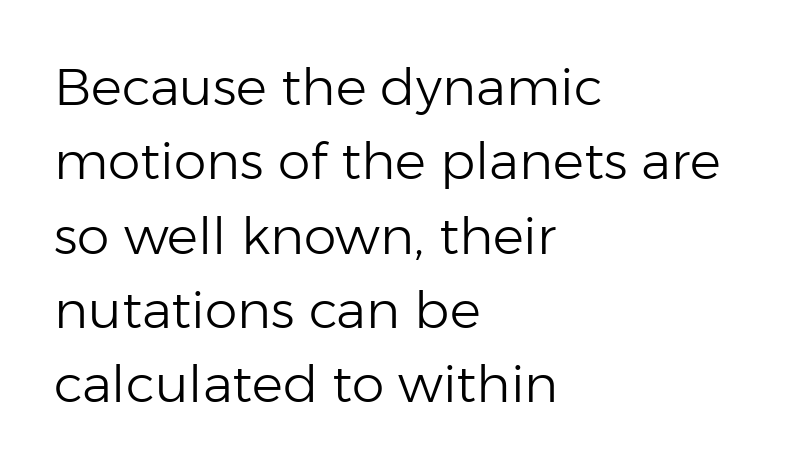
{"serif": "no", "italic": "no", "bold": "no", "weight": "light", "width": "normal", "stroke_contrast": "low", "x_height": "medium", "monospaced": "no", "underline": "no", "align": "left", "line_spacing": "normal", "line_spacing_ratio": 1.43, "letter_spacing": "normal", "letter_spacing_em": 0.0, "glyph_px": 52}
